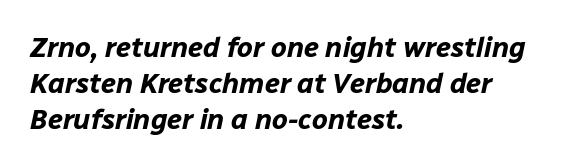
The image shows 28 px bold type, italic (leaning right); set left-aligned, normal line spacing (1.29x), normal letter spacing, not underlined; low stroke contrast and a medium x-height.
